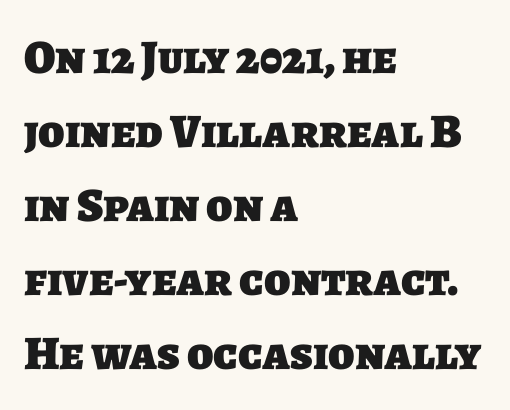
The image shows 48 px heavy sans-serif type; set left-aligned, normal line spacing (1.54x), normal letter spacing, not underlined; low stroke contrast and a large x-height.
